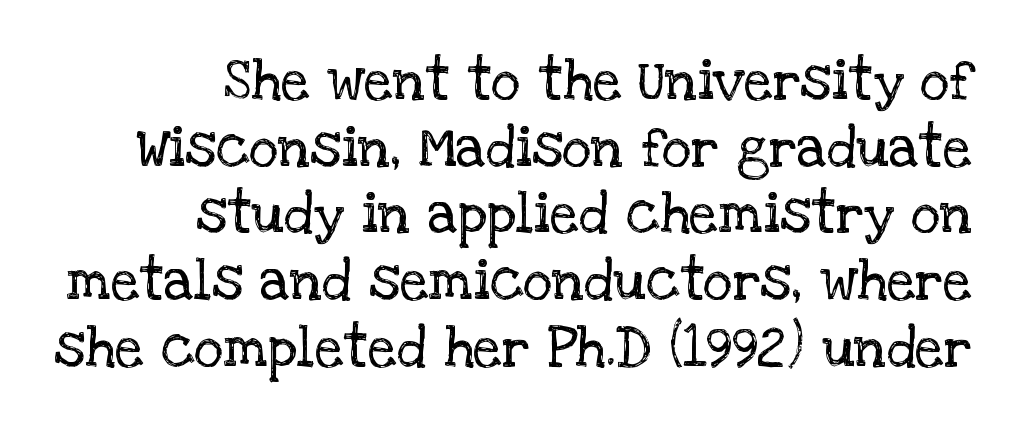
In CSS terms this would be text-align: right. Observe the ordinary spacing: letters are neighbours, not strangers. No italicization has been applied; the sample stays upright. This rendering features lettering with no underline.
